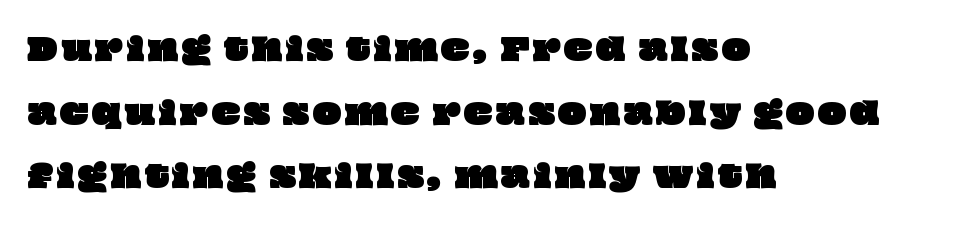
{"width": "wide", "stroke_contrast": "low", "x_height": "large", "monospaced": "no", "underline": "no", "align": "left", "line_spacing": "loose", "line_spacing_ratio": 2.12, "glyph_px": 30}
